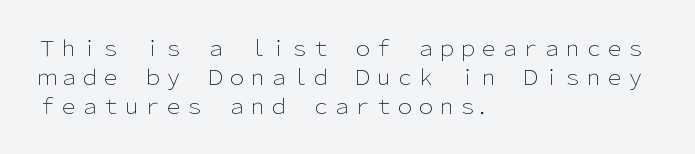
Each new line begins a customary step beneath the previous one. Stems here are at most as thick as an everyday book face. Words appear dense and cohesive because spacing is normal. Descenders hang freely into open space. The axis of the letterforms is exactly vertical.
